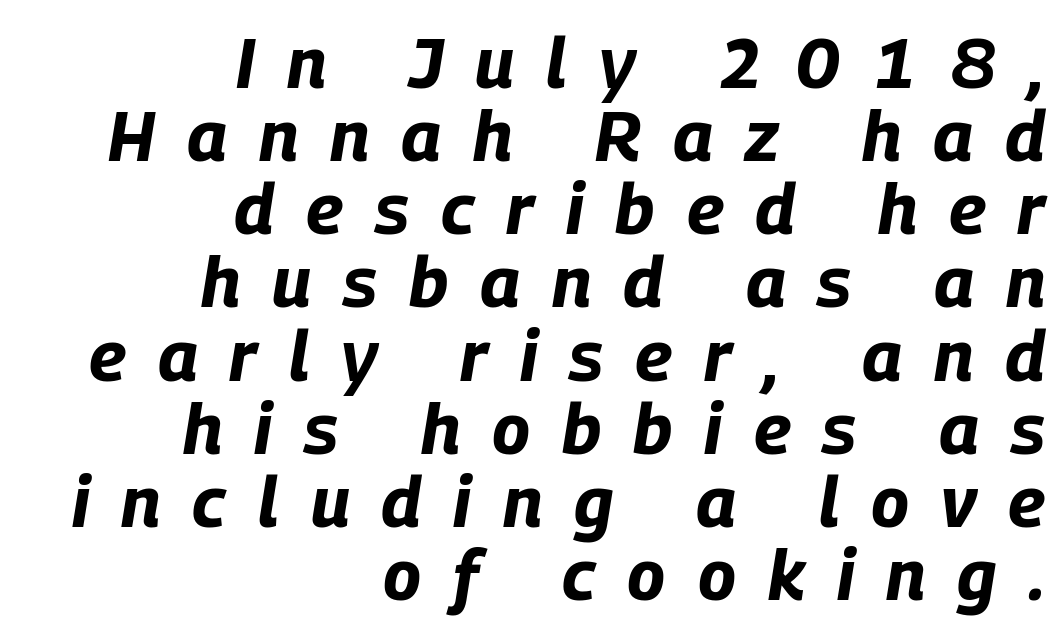
The image shows 71 px bold, condensed type, italic (leaning right); set right-aligned, tight line spacing (1.03x), unusually wide letter spacing (+0.45 em), not underlined; low stroke contrast and a large x-height.
